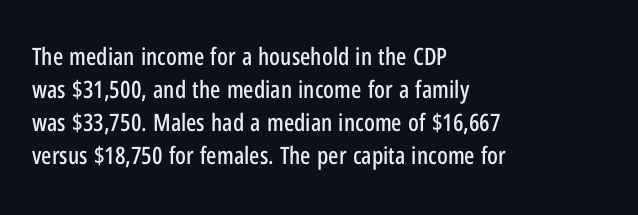
{"italic": "no", "underline": "no", "align": "left", "line_spacing": "normal", "line_spacing_ratio": 1.38, "letter_spacing": "normal", "letter_spacing_em": 0.0, "glyph_px": 24}
